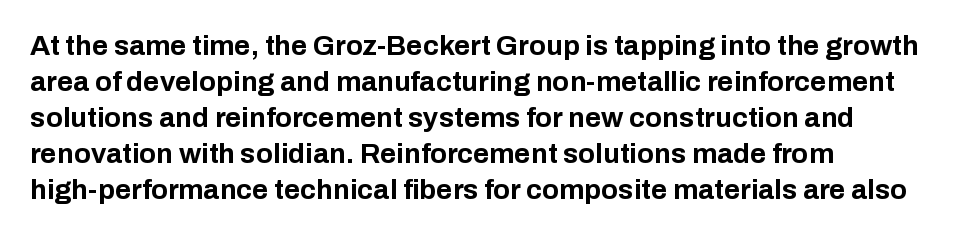
The image shows 28 px bold sans-serif type, upright; set left-aligned, normal line spacing (1.29x), normal letter spacing, not underlined; low stroke contrast and a medium x-height.
